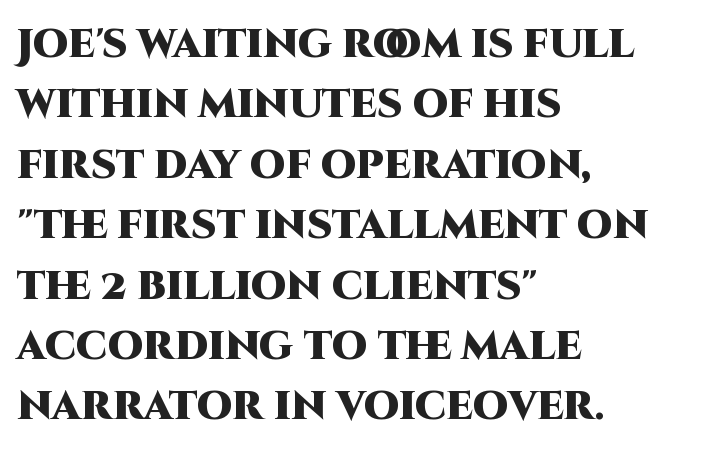
{"serif": "no", "italic": "no", "bold": "yes", "weight": "heavy", "width": "normal", "stroke_contrast": "high", "x_height": "large", "monospaced": "no", "underline": "no", "align": "left", "line_spacing": "normal", "line_spacing_ratio": 1.51, "letter_spacing": "normal", "letter_spacing_em": 0.0, "glyph_px": 40}
